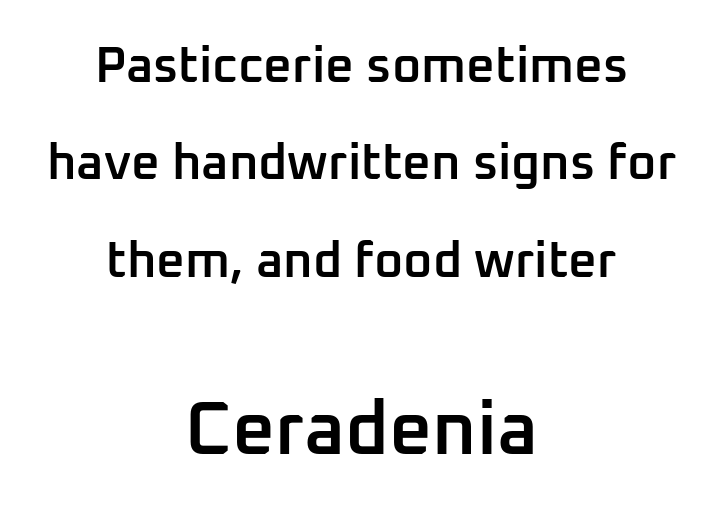
Here the second block reads like a headline and the first like body copy. The designer dialed line spacing up above the default. Character widths vary here, with narrow letters taking less room than wide ones. Nothing sits at the stroke ends, so this counts as sans-serif.
